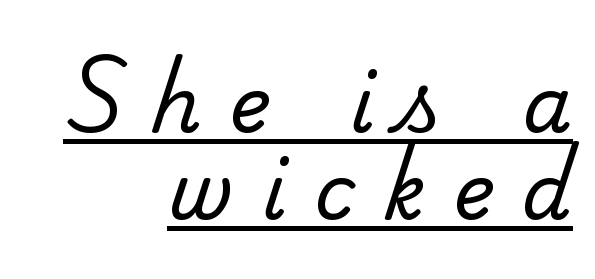
Letters have the restrained weight of plain body copy at most. In designer terms, the underline attribute is active on this setting. The space between consecutive lines is stingy. A serif font was chosen for this passage. What stands out about the letter spacing? Its width — letters are far apart.
